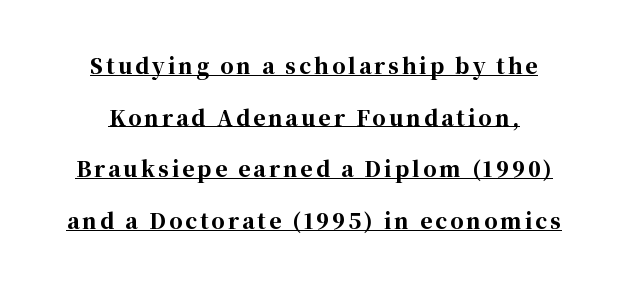
{"italic": "no", "bold": "yes", "underline": "yes", "align": "center", "line_spacing": "loose", "line_spacing_ratio": 2.46, "glyph_px": 21}
